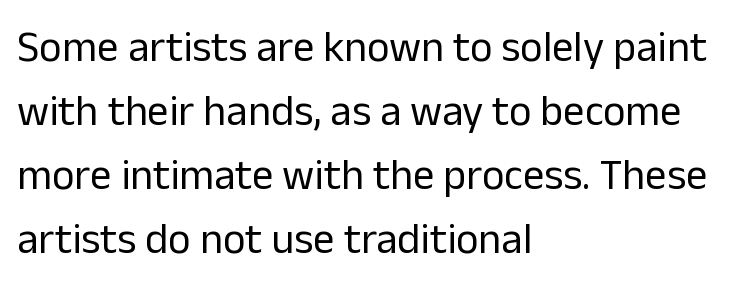
{"serif": "no", "italic": "no", "bold": "no", "weight": "regular", "width": "normal", "stroke_contrast": "low", "x_height": "medium", "monospaced": "no", "underline": "no", "align": "left", "line_spacing": "normal", "line_spacing_ratio": 1.49, "letter_spacing": "normal", "letter_spacing_em": 0.0, "glyph_px": 43}
